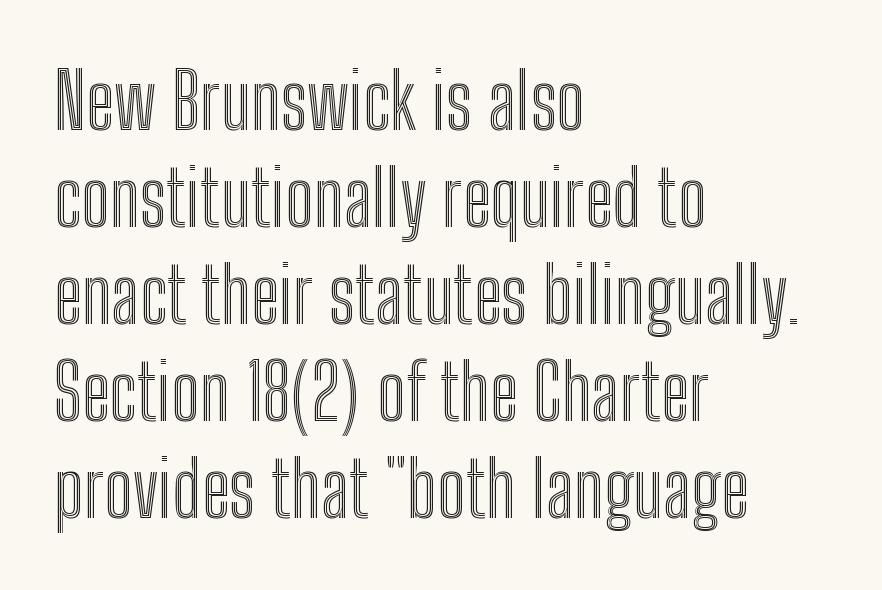
The image shows 77 px condensed type, upright; set left-aligned, normal line spacing (1.26x), normal letter spacing, not underlined; a medium x-height.
